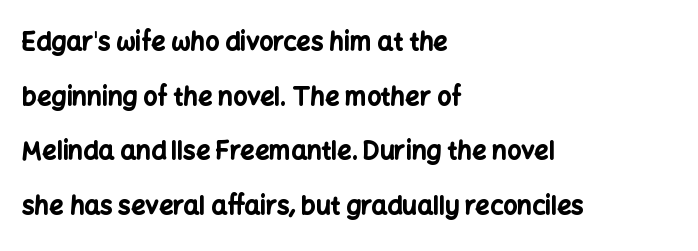
{"italic": "no", "bold": "yes", "underline": "no", "align": "left", "line_spacing": "loose", "line_spacing_ratio": 2.19, "letter_spacing": "normal", "letter_spacing_em": 0.0, "glyph_px": 25}
